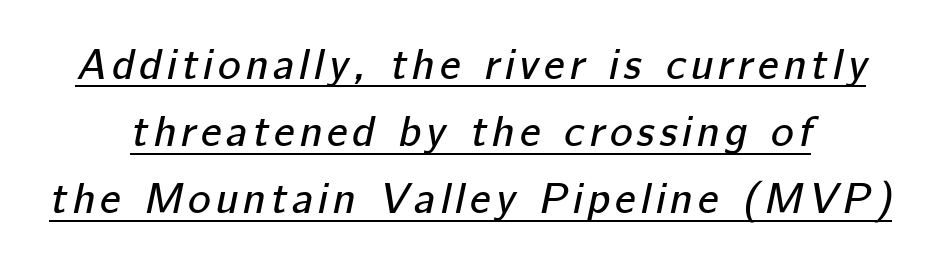
The image shows 43 px text type, italic (leaning right); set normal line spacing (1.56x), underlined; low stroke contrast and a medium x-height.
